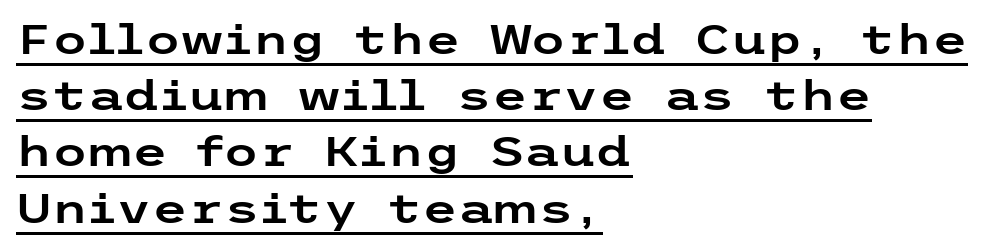
The image shows 41 px wide sans-serif type, upright; set left-aligned, normal line spacing (1.37x), normal letter spacing, underlined; low stroke contrast and a medium x-height.
